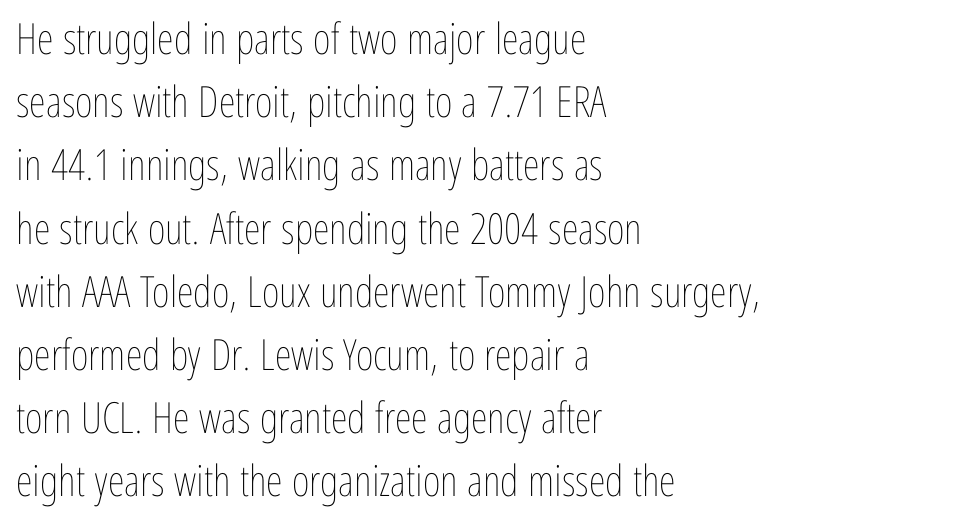
The image shows 43 px thin, condensed type, upright; set left-aligned, normal line spacing (1.47x), normal letter spacing, not underlined; low stroke contrast and a medium x-height.
